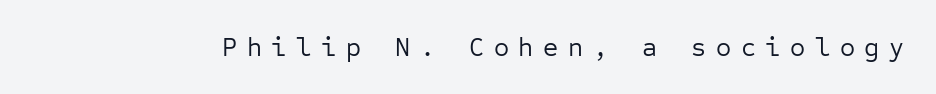
Q: Is the text bold? A: No.
Q: Is the text italic (slanted)? A: No, it is upright.
Q: Is the text underlined? A: No.
Q: Is the spacing between letters normal or unusually wide? A: Unusually wide.
